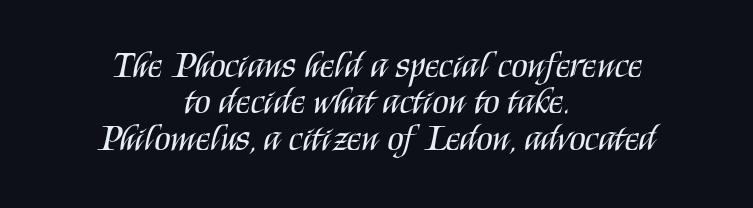
The image shows 37 px regular-weight, condensed sans-serif type; set centered, tight line spacing (0.98x), normal letter spacing, not underlined; medium stroke contrast and a large x-height.
